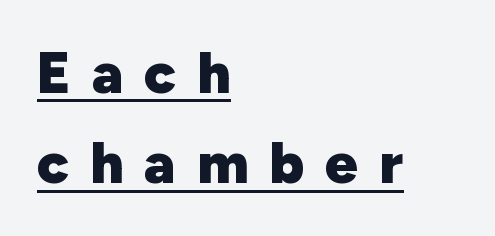
{"serif": "no", "italic": "no", "bold": "yes", "weight": "heavy", "width": "normal", "stroke_contrast": "low", "x_height": "medium", "monospaced": "no", "underline": "yes", "align": "left", "line_spacing": "normal", "line_spacing_ratio": 1.56, "letter_spacing": "wide", "letter_spacing_em": 0.36, "glyph_px": 58}
